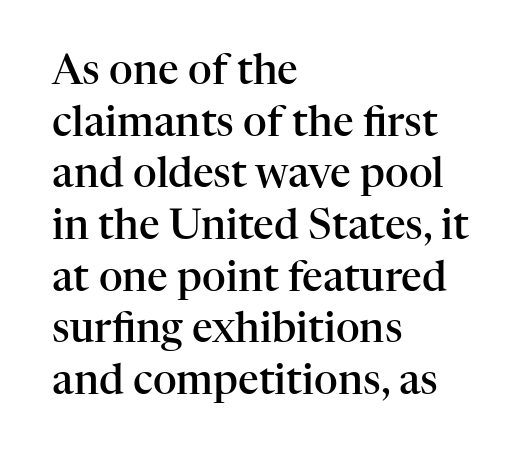
Q: Is the text bold? A: Semi-bold.
Q: Is the text italic (slanted)? A: No, it is upright.
Q: Is the typeface a serif or a sans-serif typeface? A: Serif.
Q: Is the text underlined? A: No.
Q: How is the paragraph aligned? A: Left-aligned.
Q: Is the spacing between letters normal or unusually wide? A: Normal.
Q: Is the spacing between lines tight, normal or loose? A: Normal.
Q: Width (condensed, normal, or wide)? A: Normal.
Q: Stroke contrast? A: High.
Q: x-height? A: Medium.
Q: Monospaced? A: No.
